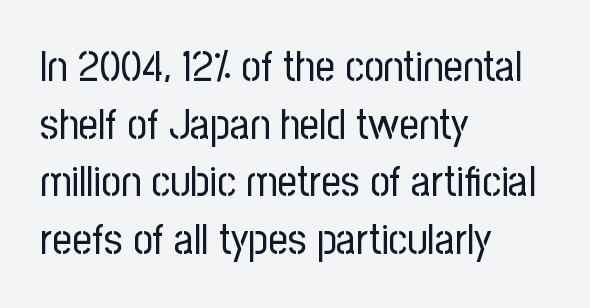
{"serif": "no", "italic": "no", "bold": "no", "weight": "regular", "width": "condensed", "stroke_contrast": "low", "x_height": "medium", "monospaced": "no", "underline": "no", "align": "left", "line_spacing": "normal", "line_spacing_ratio": 1.34, "letter_spacing": "normal", "letter_spacing_em": 0.0, "glyph_px": 43}
